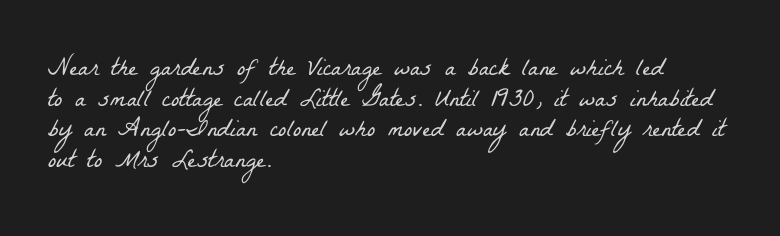
{"bold": "no", "underline": "no", "align": "left", "line_spacing_ratio": 1.23, "letter_spacing": "normal", "letter_spacing_em": 0.0, "glyph_px": 25}
